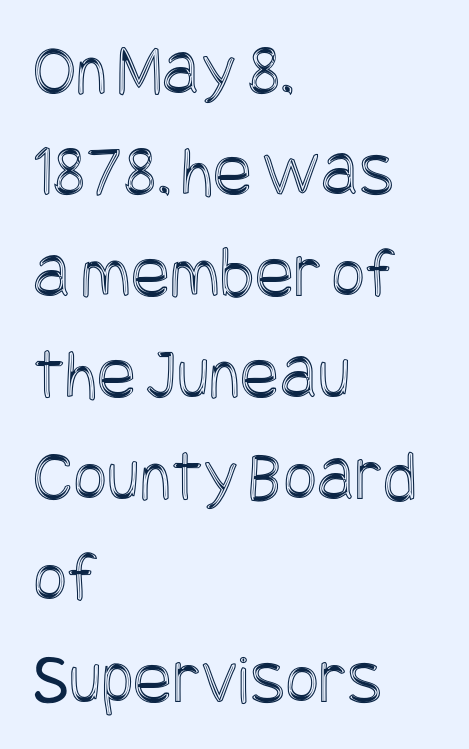
Designer's note — italics off, roman on. Nothing unusual about the tracking: characters are spaced as the font intends. One-word summary of the alignment: left. Is there much room between lines? A standard amount, neither cramped nor airy. Decoration check: the copy has no underline.
